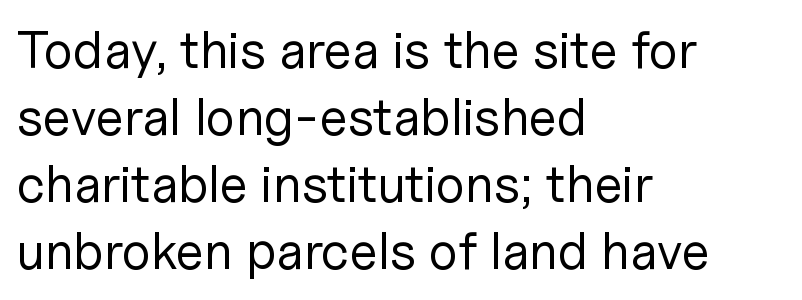
{"serif": "no", "italic": "no", "bold": "no", "weight": "regular", "width": "normal", "stroke_contrast": "low", "x_height": "medium", "monospaced": "no", "underline": "no", "align": "left", "line_spacing": "normal", "line_spacing_ratio": 1.29, "letter_spacing": "normal", "letter_spacing_em": 0.0, "glyph_px": 52}
